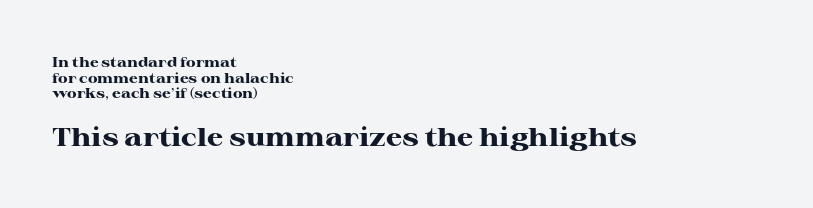
{"italic": "no", "bold": "yes", "underline": "no", "align": "left", "line_spacing": "tight", "line_spacing_ratio": 1.11, "letter_spacing": "normal", "letter_spacing_em": 0.0, "larger_block": "second", "size_ratio": 1.86, "glyph_px": 26}
